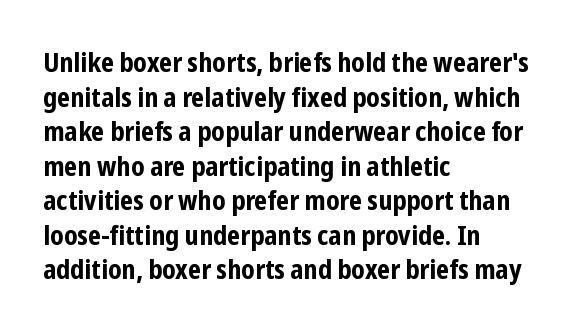
{"italic": "no", "bold": "yes", "underline": "no", "align": "left", "line_spacing": "normal", "line_spacing_ratio": 1.28, "letter_spacing": "normal", "letter_spacing_em": 0.0, "glyph_px": 27}
